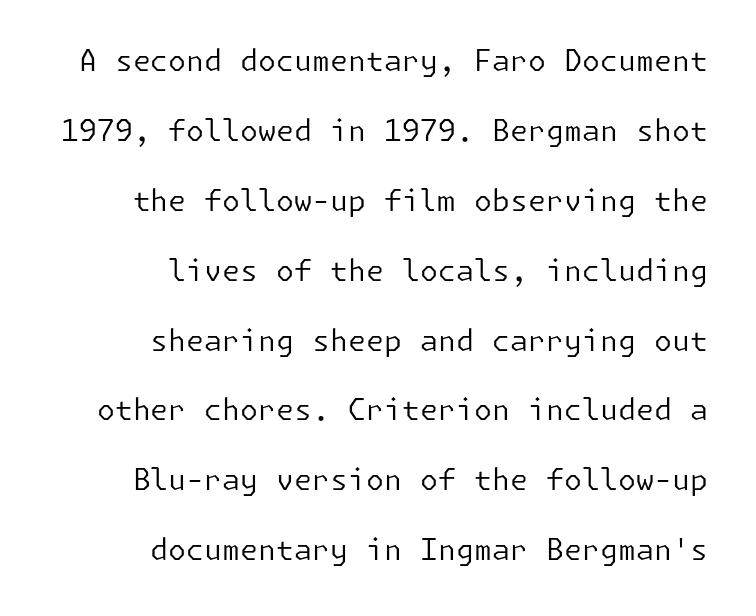
{"serif": "no", "italic": "no", "bold": "no", "weight": "regular", "width": "normal", "stroke_contrast": "low", "x_height": "medium", "underline": "no", "align": "right", "line_spacing": "loose", "line_spacing_ratio": 2.41, "letter_spacing": "normal", "letter_spacing_em": 0.0, "glyph_px": 29}
